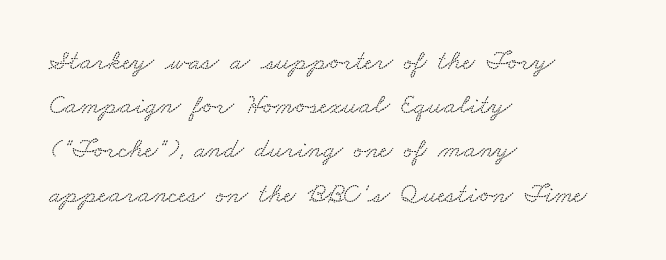
{"serif": "yes", "width": "wide", "stroke_contrast": "medium", "x_height": "small", "monospaced": "no", "underline": "no", "align": "left", "line_spacing": "normal", "line_spacing_ratio": 1.58, "letter_spacing": "normal", "letter_spacing_em": 0.0, "glyph_px": 28}
